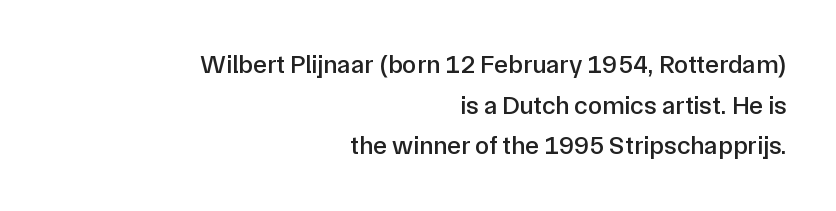
Descender tails drop into unmarked territory. Normally led — the rows are evenly, conventionally spaced. Unlike italic type, these characters show no tilt at all. The letterforms sit shoulder to shoulder at normal distance. Horizontally, the lines are justified to the trailing edge only.
